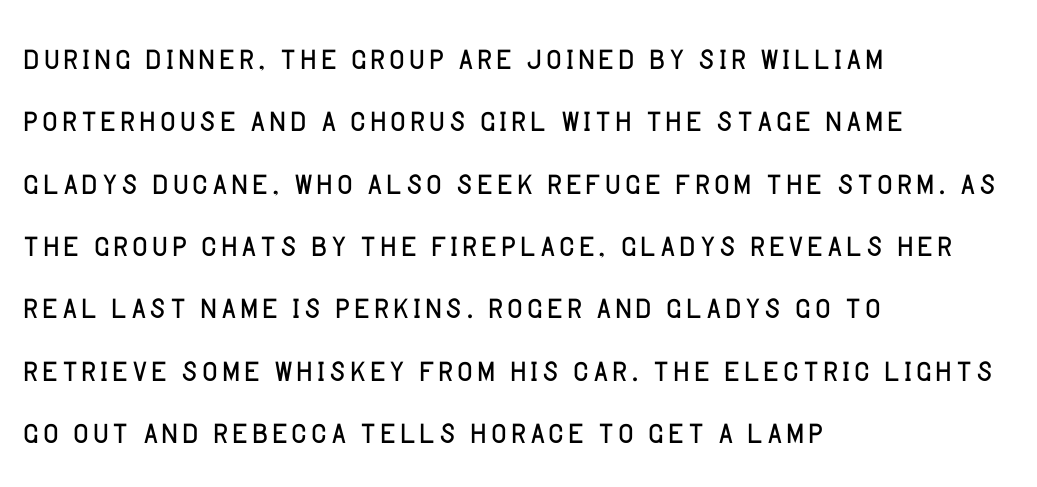
{"serif": "no", "italic": "no", "bold": "no", "weight": "light", "width": "normal", "stroke_contrast": "low", "x_height": "large", "monospaced": "no", "underline": "no", "align": "left", "line_spacing": "normal", "line_spacing_ratio": 1.45, "letter_spacing": "normal", "letter_spacing_em": 0.0, "glyph_px": 43}
